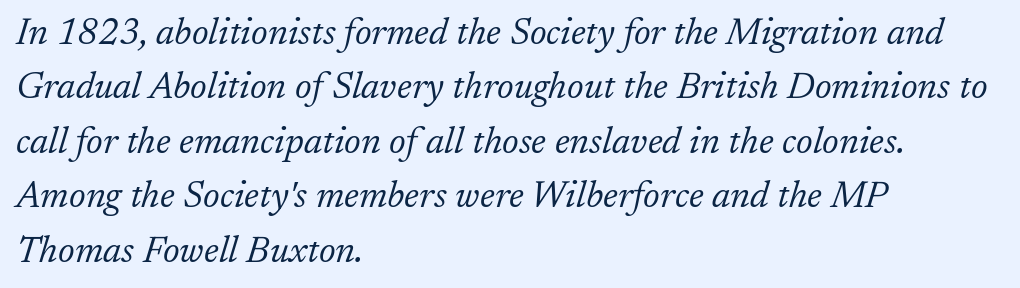
Observe the lean: these are italic letterforms. Is this a heavy cut? Hardly; it is regular or lighter. This sample keeps an unexceptional amount of space between lines. A serif font was chosen for this passage. The line texture is even and compact thanks to regular tracking.
